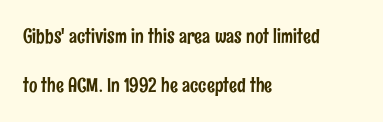
{"italic": "no", "underline": "no", "align": "left", "line_spacing": "loose", "line_spacing_ratio": 2.44, "letter_spacing": "normal", "letter_spacing_em": 0.0, "glyph_px": 20}
